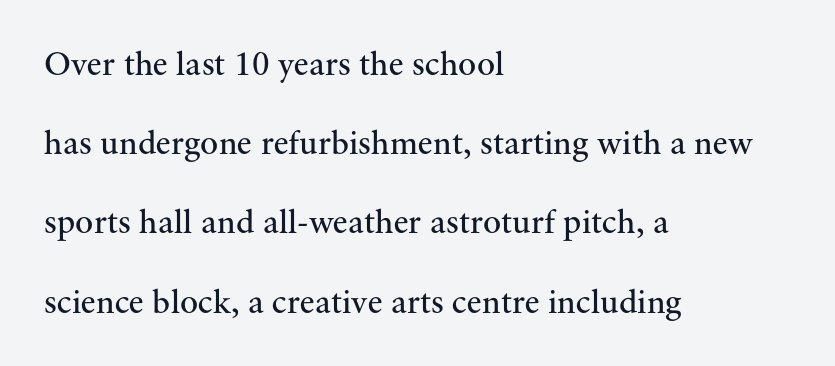
Q: Is the text bold? A: No.
Q: Is the text italic (slanted)? A: No, it is upright.
Q: Is the typeface a serif or a sans-serif typeface? A: Serif.
Q: Is the text underlined? A: No.
Q: How is the paragraph aligned? A: Left-aligned.
Q: Is the spacing between letters normal or unusually wide? A: Normal.
Q: Is the spacing between lines tight, normal or loose? A: Loose.
Q: Width (condensed, normal, or wide)? A: Normal.
Q: Stroke contrast? A: Medium.
Q: x-height? A: Small.
Q: Monospaced? A: No.
